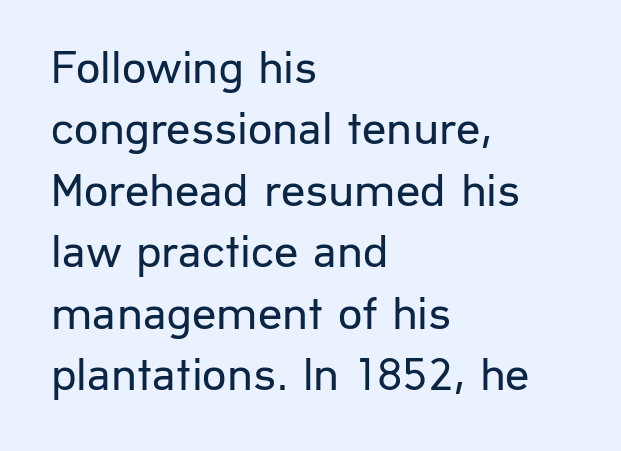
The axis of the letterforms is exactly vertical. Bare-footed words on every line. Nothing heavy about these letters — not bold at all. Is this a sans? Yes — the strokes have no serifs. Each letter keeps its own natural width here, so spacing adapts to shape. This rendering uses left alignment, leaving the right contour irregular.
